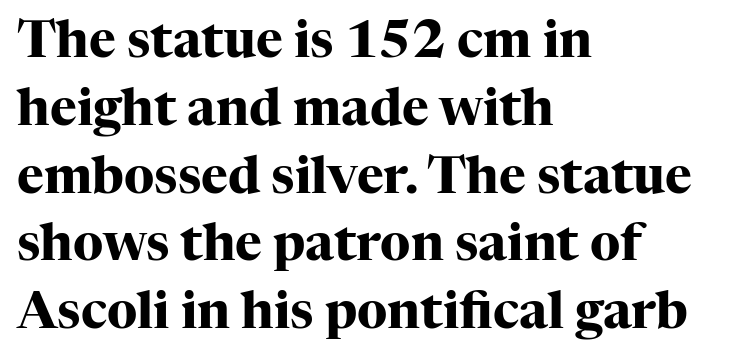
Its strokes are broad and dark, the hallmark of bold type. Descenders hang freely into open space. Line beginnings align vertically; line endings do not. There is no visible air inserted between adjacent glyphs. The passage shown stacks its lines at a standard gap. The face used here is proportionally spaced, like ordinary book or web type.
